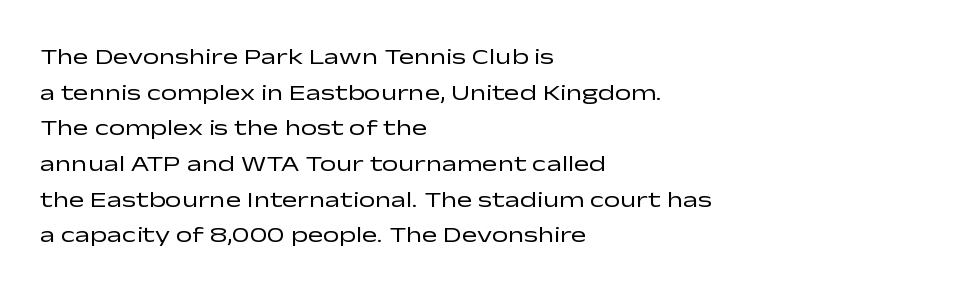
Baseline-to-baseline distance is the conventional proportion of letter height. The passage is arranged the way most books set body copy — flush left. The glyphs are unaccompanied by any horizontal stroke below them. The gaps between neighbouring characters are ordinary and unremarkable.
